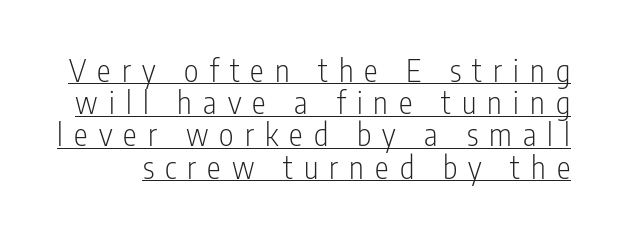
In terms of letterform style, serifs are entirely absent. Does a line run under the words? Yes, clearly. You can tell it's not italic because the verticals are truly vertical. The face used here is rendered with a markedly widened letterfit. These lines are rendered in a variable-pitch font.
